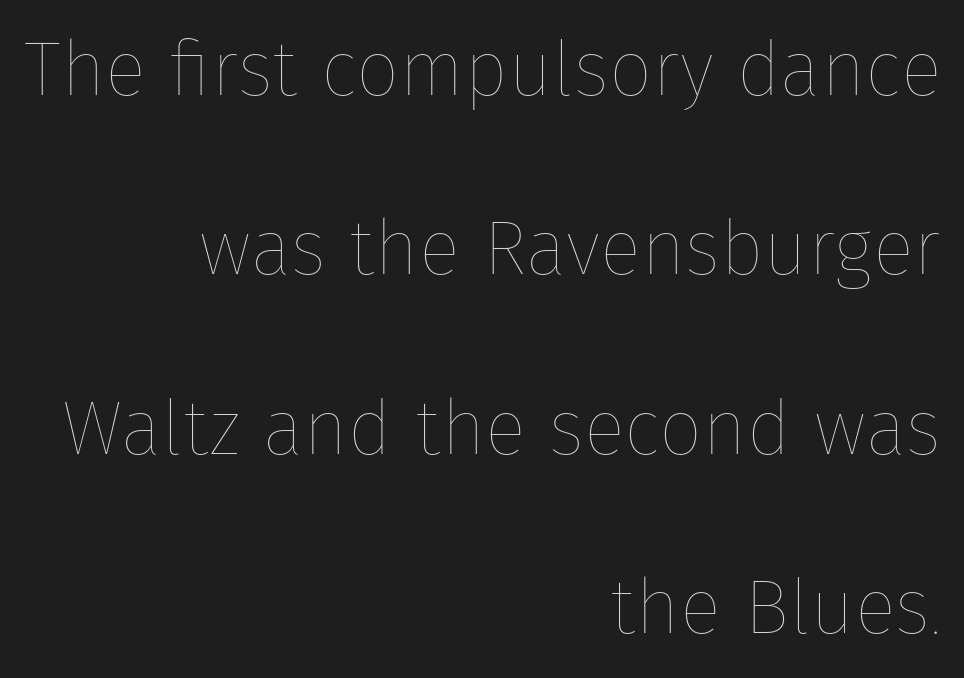
The image shows 77 px thin type, upright; set right-aligned, loose line spacing (2.33x), normal letter spacing, not underlined; low stroke contrast and a medium x-height.
